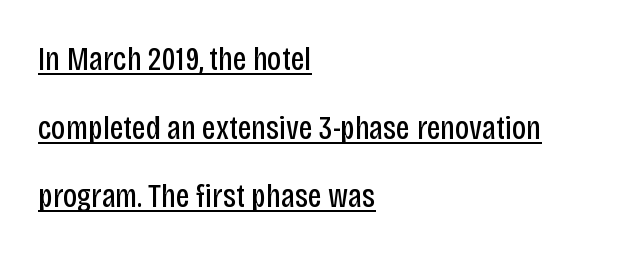
{"serif": "no", "italic": "no", "bold": "no", "weight": "regular", "width": "condensed", "stroke_contrast": "low", "x_height": "large", "monospaced": "no", "underline": "yes", "align": "left", "line_spacing": "loose", "line_spacing_ratio": 2.02, "letter_spacing": "normal", "letter_spacing_em": 0.0, "glyph_px": 34}
